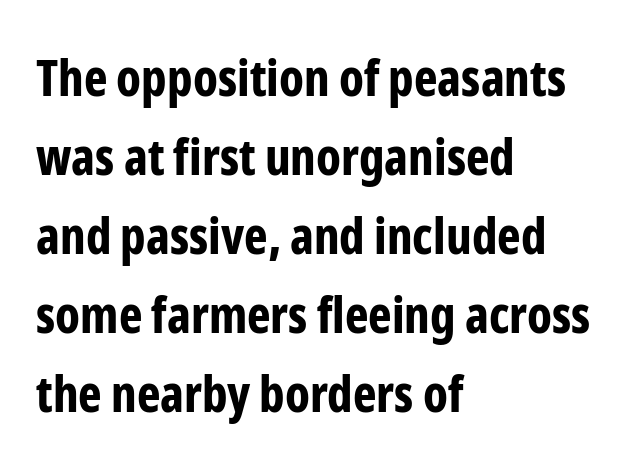
Ascenders rise straight up at ninety degrees. The passage shown stacks its lines at a standard gap. Horizontally, the lines are justified to the leading edge only. Nothing sits at the stroke ends, so this counts as sans-serif. On the weight axis this lands at bold, roughly 700. These lines are rendered in a variable-pitch font.
